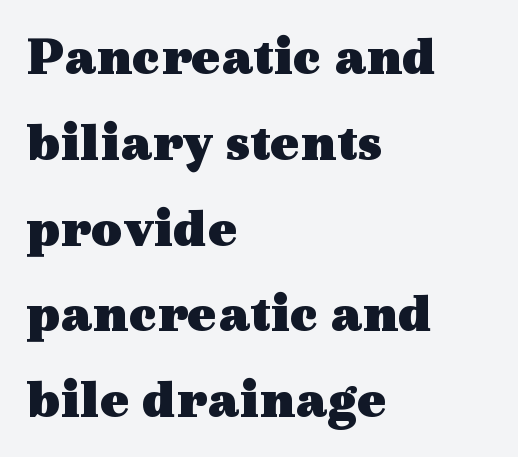
The image shows 55 px heavy, wide serif type, upright; set left-aligned, normal line spacing (1.56x), normal letter spacing, not underlined; a medium x-height.
